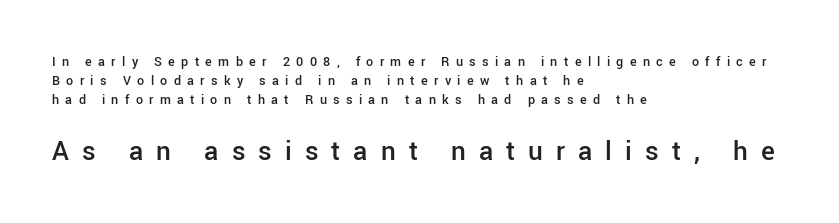
This sample has the flowing, uneven cadence of proportional lettering. Every character sits straight up, as roman type does. If you measured baseline to baseline, you'd find a middling distance. These lines have a slow, spaced-out rhythm from letter to letter. Scale increases going downward across the two blocks. Does the copy run flush right? No — it runs flush left.
